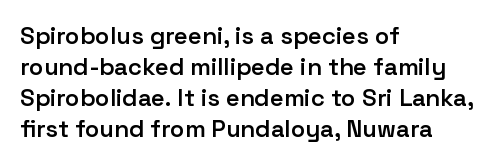
The image shows 24 px text type, upright; set left-aligned, normal line spacing (1.29x), normal letter spacing, not underlined.
